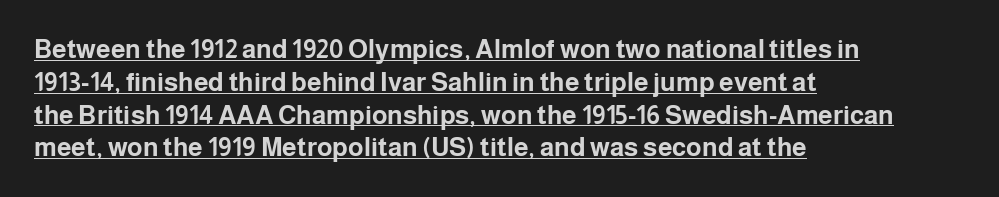
{"italic": "no", "bold": "yes", "underline": "yes", "align": "left", "line_spacing": "normal", "line_spacing_ratio": 1.26, "letter_spacing": "normal", "letter_spacing_em": 0.0, "glyph_px": 26}
